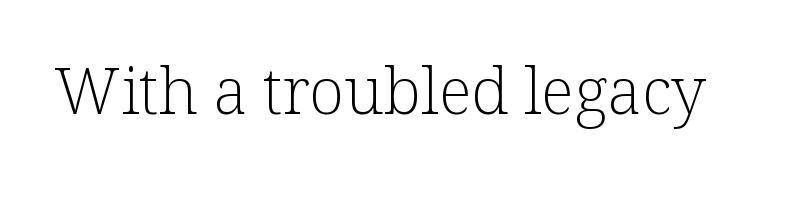
The letterforms sit at book weight or below. Quick note: underline off. Observe the ordinary spacing: letters are neighbours, not strangers. Small tapered or slab feet sit at the stroke ends, so this counts as serif. Here the designer chose a conventional face with non-uniform glyph widths.
